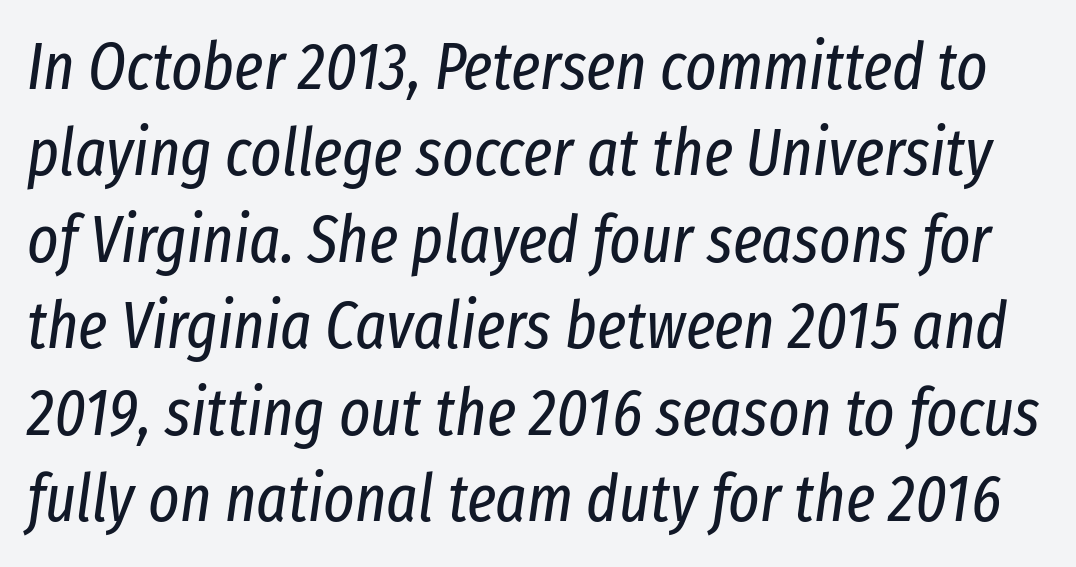
{"italic": "yes", "lean": "right", "slant_degrees": 8, "bold": "no", "weight": "regular", "width": "condensed", "stroke_contrast": "low", "x_height": "medium", "monospaced": "no", "underline": "no", "line_spacing": "normal", "line_spacing_ratio": 1.31, "letter_spacing": "normal", "letter_spacing_em": 0.0, "glyph_px": 66}
